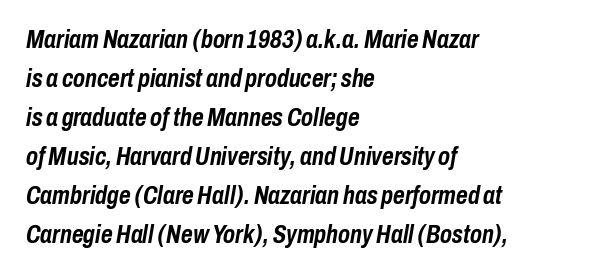
The image shows 25 px bold type, italic (leaning right); set left-aligned, normal line spacing (1.56x), normal letter spacing, not underlined.
